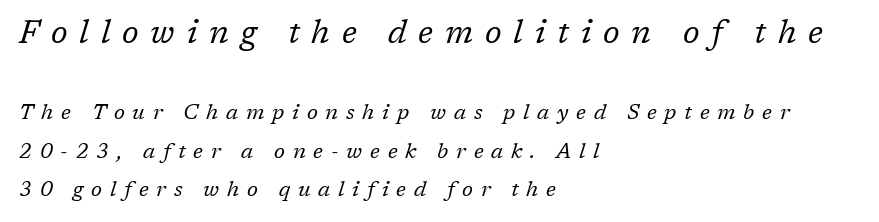
Unlike a clean sans, this face finishes its strokes with serifs. If you squint, the top block still reads clearly — it's the larger of the two. You could not count columns in this text — the font is proportionally spaced. The characters are drawn with everyday or finer stroke widths.
